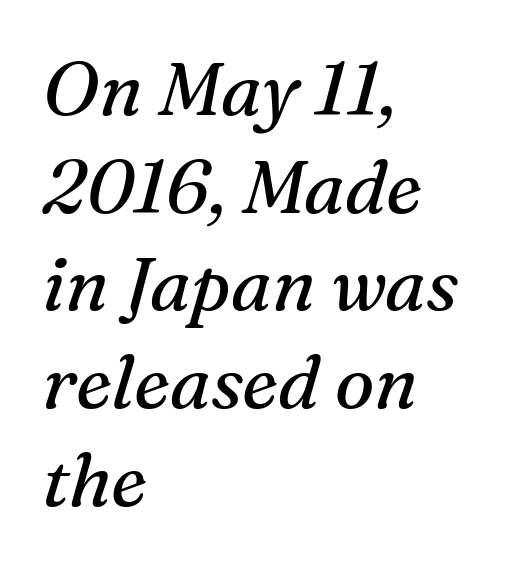
{"serif": "yes", "italic": "yes", "lean": "right", "slant_degrees": 16, "bold": "no", "weight": "regular", "width": "normal", "stroke_contrast": "medium", "x_height": "medium", "monospaced": "no", "underline": "no", "align": "left", "line_spacing": "normal", "line_spacing_ratio": 1.32, "letter_spacing": "normal", "letter_spacing_em": 0.0, "glyph_px": 74}
